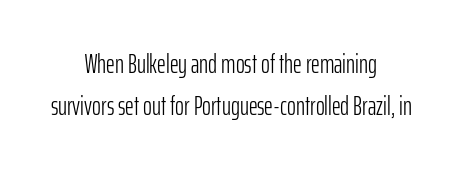
{"italic": "no", "bold": "no", "underline": "no", "align": "center", "line_spacing": "normal", "line_spacing_ratio": 1.54, "letter_spacing": "normal", "letter_spacing_em": 0.0, "glyph_px": 27}
